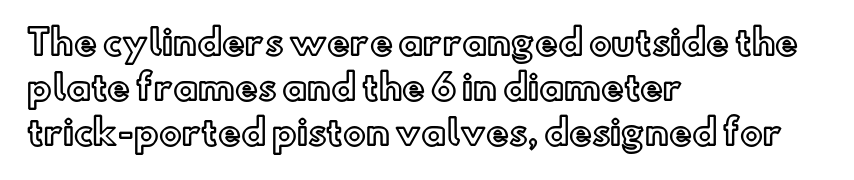
The image shows 34 px text type, upright; set left-aligned, normal line spacing (1.33x), normal letter spacing, not underlined; a small x-height.
